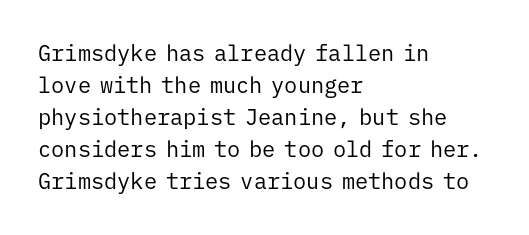
{"italic": "no", "bold": "no", "underline": "no", "align": "left", "line_spacing": "normal", "line_spacing_ratio": 1.46, "letter_spacing": "normal", "letter_spacing_em": 0.0, "glyph_px": 22}
